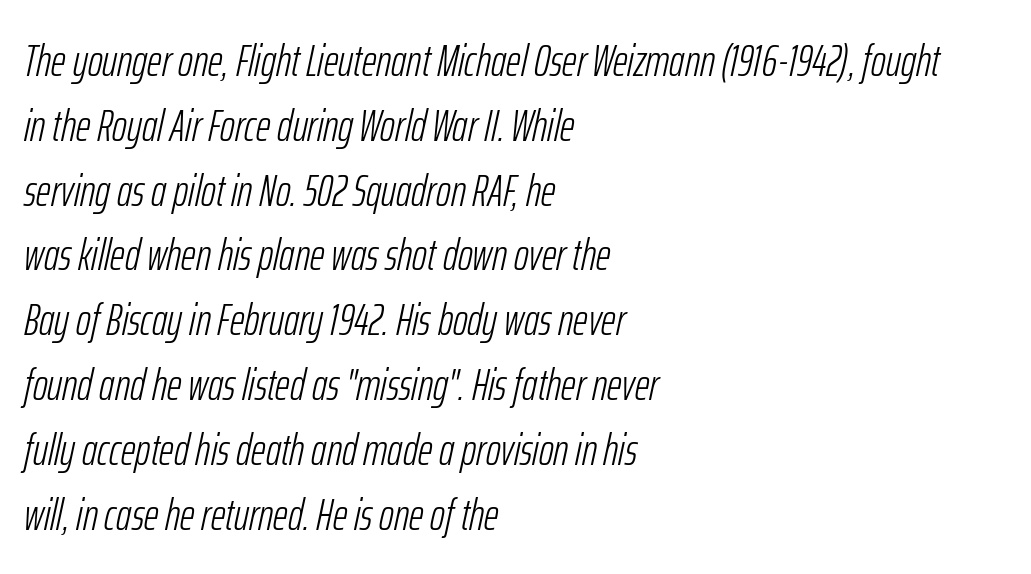
The image shows 45 px light, condensed type, italic (leaning right); set left-aligned, normal line spacing (1.44x), normal letter spacing, not underlined; low stroke contrast and a medium x-height.
